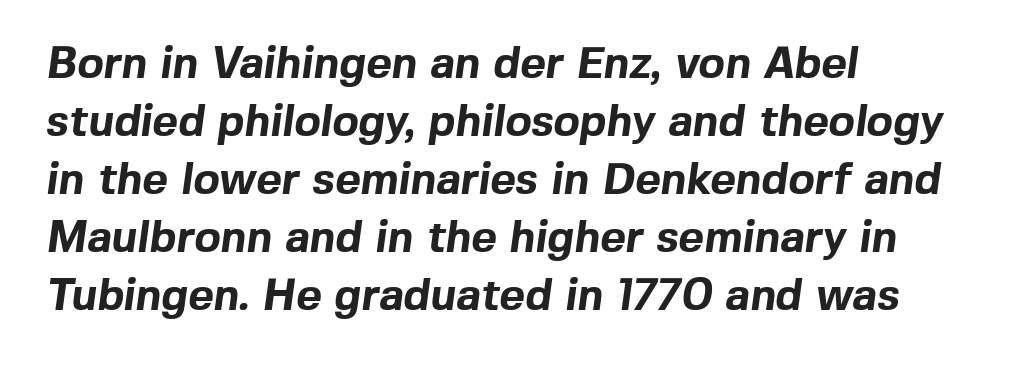
Typographic density is high because the face is bold. The rendering uses natural spacing where letterforms have individual widths. The glyphs in this specimen are sans serif. Bare-footed words on every line. The face used here is rendered with its standard letterfit.
